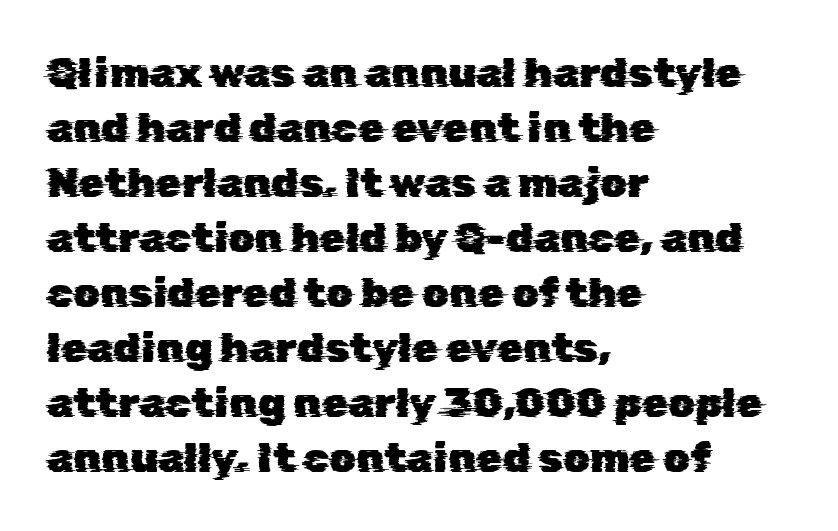
The image shows 42 px sans-serif type; set left-aligned, normal line spacing (1.31x), normal letter spacing, not underlined; low stroke contrast and a medium x-height.
